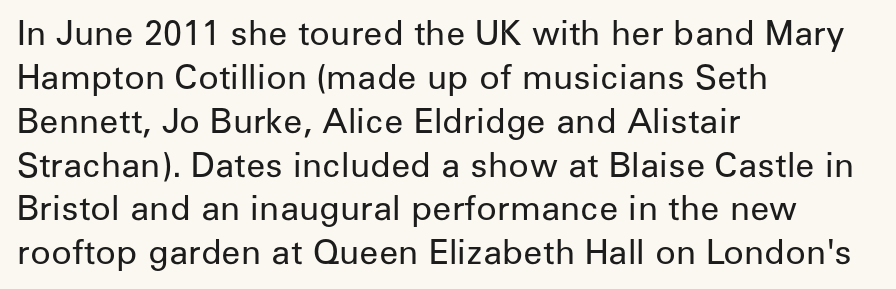
Q: Is the text bold? A: No.
Q: Is the text italic (slanted)? A: No, it is upright.
Q: Is the typeface a serif or a sans-serif typeface? A: Sans-serif.
Q: Is the text underlined? A: No.
Q: How is the paragraph aligned? A: Left-aligned.
Q: Is the spacing between letters normal or unusually wide? A: Normal.
Q: Is the spacing between lines tight, normal or loose? A: Normal.
Q: Width (condensed, normal, or wide)? A: Normal.
Q: Stroke contrast? A: Low.
Q: x-height? A: Medium.
Q: Monospaced? A: No.
